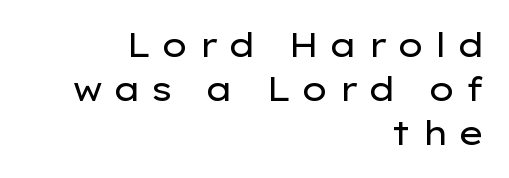
{"serif": "no", "italic": "no", "bold": "no", "weight": "regular", "width": "wide", "stroke_contrast": "low", "x_height": "medium", "monospaced": "no", "underline": "no", "align": "right", "line_spacing": "normal", "line_spacing_ratio": 1.33, "letter_spacing": "wide", "letter_spacing_em": 0.28, "glyph_px": 33}
